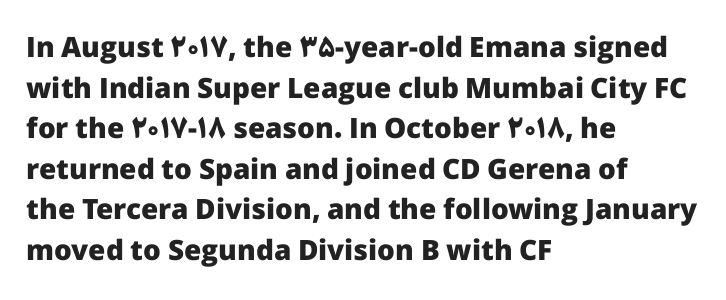
You can tell it's not italic because the verticals are truly vertical. The string is rendered with underlining switched off. This rendering uses left alignment, leaving the right contour irregular. Stroke thickness is high; the sample reads as a true bold. Students, note that the glyphs here touch the page at normal intervals.
